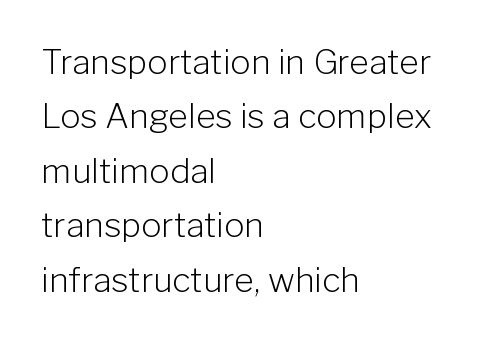
{"serif": "no", "italic": "no", "bold": "no", "weight": "light", "width": "normal", "stroke_contrast": "low", "x_height": "medium", "monospaced": "no", "underline": "no", "align": "left", "line_spacing": "normal", "line_spacing_ratio": 1.6, "letter_spacing": "normal", "letter_spacing_em": 0.0, "glyph_px": 34}
